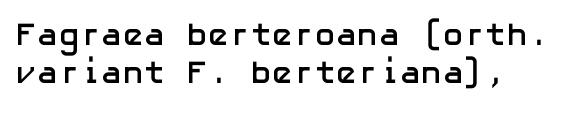
The image shows 32 px semibold sans-serif type, upright; set line spacing 1.2x, normal letter spacing, not underlined; low stroke contrast and a medium x-height.
